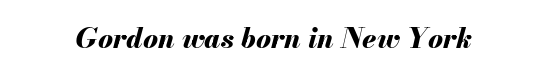
Q: Is the text bold? A: Yes.
Q: Is the text italic (slanted)? A: Yes, it leans right by about 13 degrees.
Q: Is the text underlined? A: No.
Q: Is the spacing between letters normal or unusually wide? A: Normal.
Q: Width (condensed, normal, or wide)? A: Normal.
Q: Stroke contrast? A: Medium.
Q: x-height? A: Small.
Q: Monospaced? A: No.
